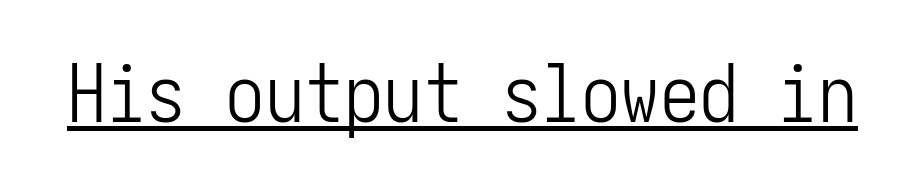
Q: Is the text bold? A: No.
Q: Is the text italic (slanted)? A: No, it is upright.
Q: Is the typeface a serif or a sans-serif typeface? A: Sans-serif.
Q: Is the text underlined? A: Yes.
Q: Is the spacing between letters normal or unusually wide? A: Normal.
Q: Width (condensed, normal, or wide)? A: Condensed.
Q: Stroke contrast? A: Low.
Q: x-height? A: Medium.
